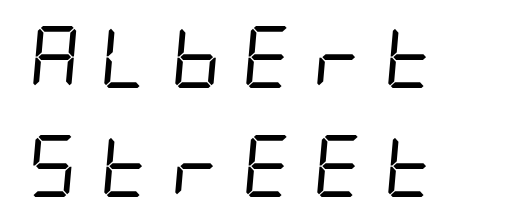
{"serif": "no", "bold": "no", "weight": "regular", "width": "condensed", "stroke_contrast": "low", "x_height": "large", "underline": "no", "align": "left", "line_spacing_ratio": 1.76, "letter_spacing": "wide", "letter_spacing_em": 0.2, "glyph_px": 62}
